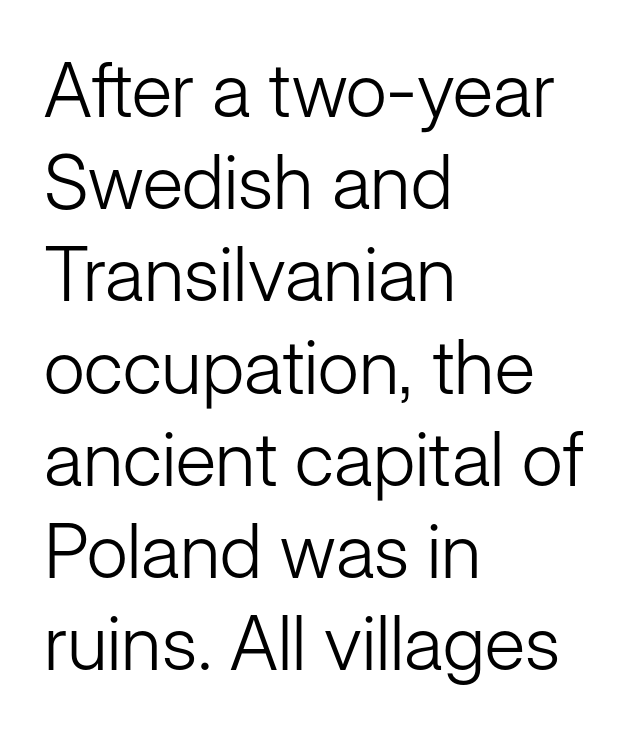
Q: Is the text bold? A: No.
Q: Is the text italic (slanted)? A: No, it is upright.
Q: Is the typeface a serif or a sans-serif typeface? A: Sans-serif.
Q: Is the text underlined? A: No.
Q: How is the paragraph aligned? A: Left-aligned.
Q: Is the spacing between letters normal or unusually wide? A: Normal.
Q: Width (condensed, normal, or wide)? A: Normal.
Q: Stroke contrast? A: Low.
Q: x-height? A: Medium.
Q: Monospaced? A: No.
